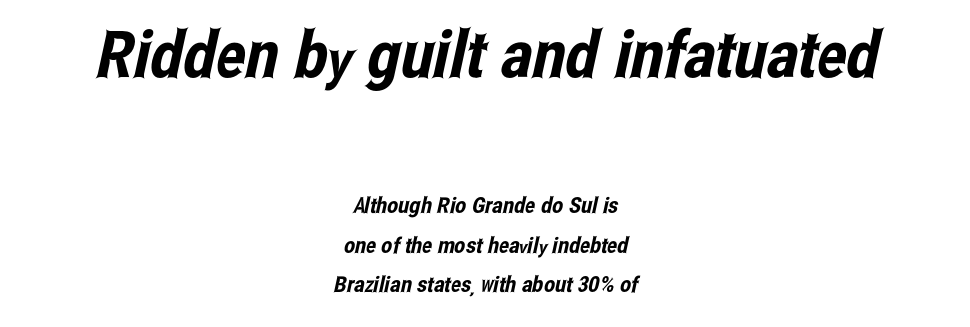
The image shows 65 px condensed sans-serif type; set centered, line spacing 1.79x, normal letter spacing, not underlined; the first (top) block is 2.95x larger; low stroke contrast and a medium x-height.
